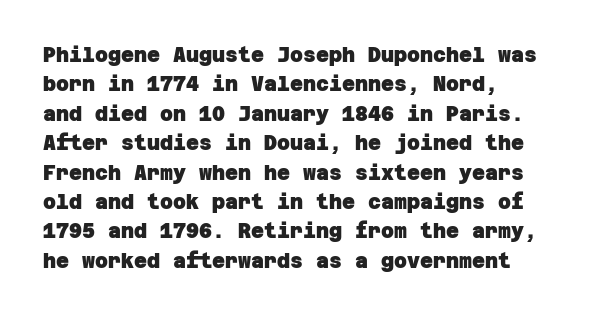
Rule under the text: the space is simply empty. These lines sit exactly where default settings would place them. The tracking reads as untouched default to a designer's eye. Thick stems and heavy bowls — unmistakably bold.
